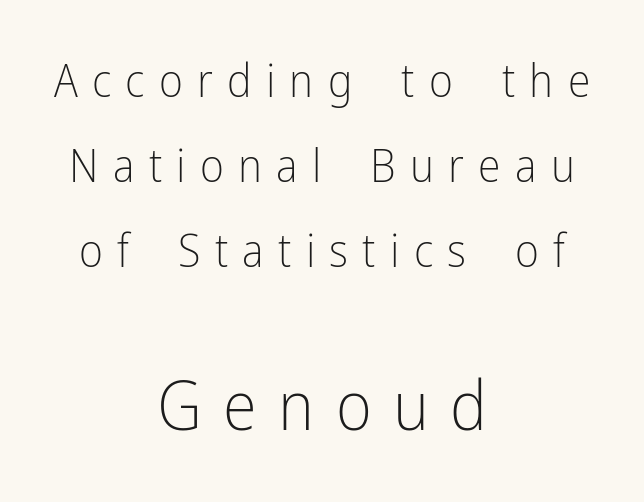
Q: Is the text bold? A: No.
Q: Is the text italic (slanted)? A: No, it is upright.
Q: Is the typeface a serif or a sans-serif typeface? A: Sans-serif.
Q: Is the text underlined? A: No.
Q: How is the paragraph aligned? A: Centered.
Q: Is the spacing between letters normal or unusually wide? A: Unusually wide.
Q: Which block of text is set in a larger size, the first (top) or the second (bottom)? A: The second (bottom) one.
Q: Width (condensed, normal, or wide)? A: Condensed.
Q: Stroke contrast? A: Low.
Q: x-height? A: Medium.
Q: Monospaced? A: No.
